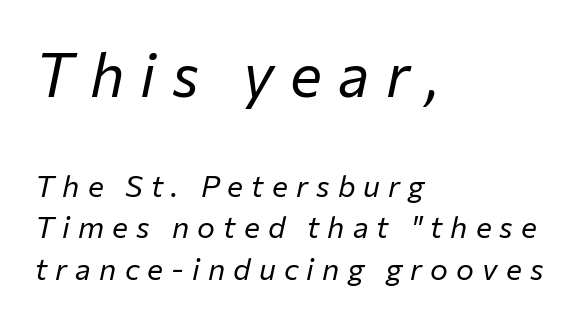
{"italic": "yes", "lean": "right", "slant_degrees": 12, "bold": "no", "weight": "regular", "width": "normal", "stroke_contrast": "low", "x_height": "medium", "monospaced": "no", "underline": "no", "align": "left", "line_spacing": "normal", "line_spacing_ratio": 1.38, "letter_spacing": "wide", "letter_spacing_em": 0.27, "larger_block": "first", "size_ratio": 2.0, "glyph_px": 60}
